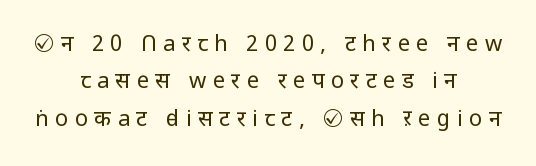
{"italic": "no", "bold": "no", "underline": "no", "align": "center", "line_spacing": "normal", "line_spacing_ratio": 1.7, "letter_spacing": "wide", "letter_spacing_em": 0.29, "glyph_px": 22}
